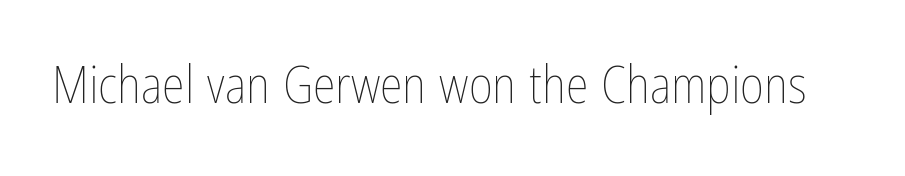
The image shows 52 px thin, condensed type, upright; set normal letter spacing, not underlined; low stroke contrast and a medium x-height.
